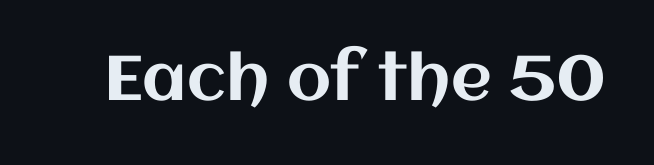
Q: Is the text italic (slanted)? A: No, it is upright.
Q: Is the text underlined? A: No.
Q: Is the spacing between letters normal or unusually wide? A: Normal.
Q: Width (condensed, normal, or wide)? A: Normal.
Q: Stroke contrast? A: Medium.
Q: x-height? A: Large.
Q: Monospaced? A: No.
